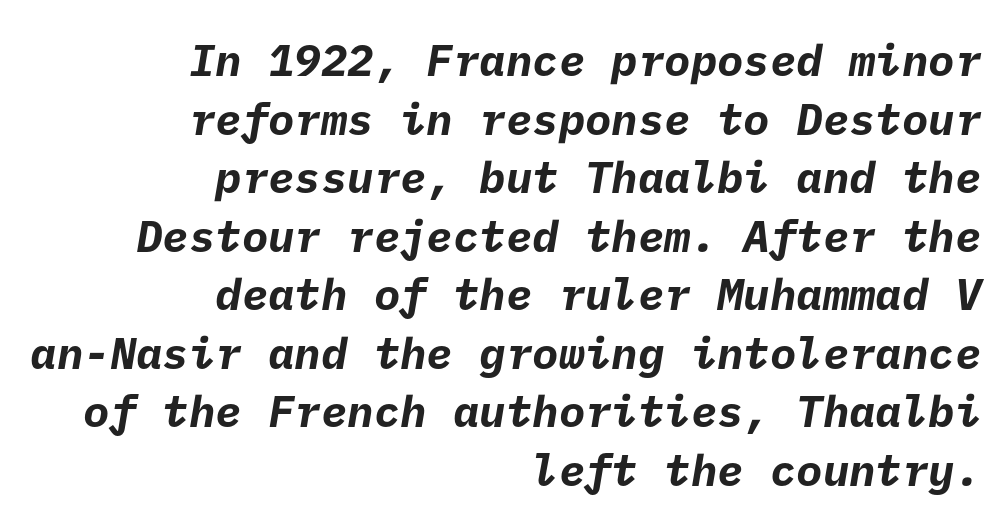
This rendering uses right alignment, leaving the left contour irregular. These lines keep a tight, regular rhythm from letter to letter. This rendering features lettering with no underline. Examine the stroke ends and you'll find no serifs. The lines sit at an ordinary, default distance from one another. Emphasis by weight is at full strength: bold.
